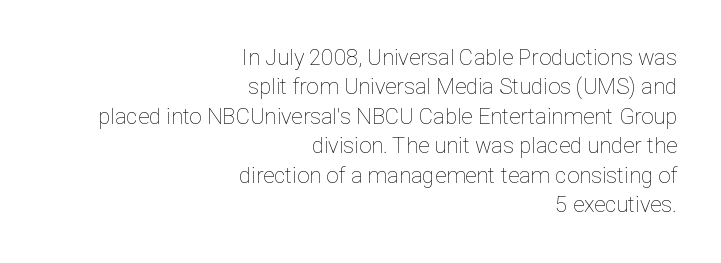
Q: Is the text bold? A: No.
Q: Is the text italic (slanted)? A: No, it is upright.
Q: Is the text underlined? A: No.
Q: How is the paragraph aligned? A: Right-aligned.
Q: Is the spacing between letters normal or unusually wide? A: Normal.
Q: Is the spacing between lines tight, normal or loose? A: Normal.
